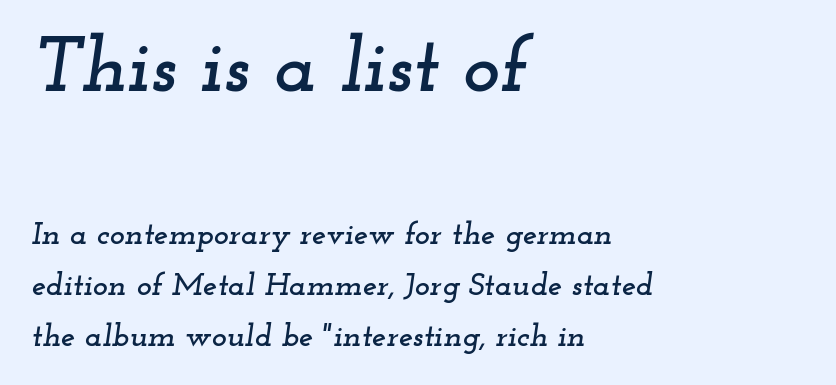
{"serif": "yes", "italic": "yes", "lean": "right", "slant_degrees": 12, "width": "wide", "stroke_contrast": "low", "x_height": "small", "monospaced": "no", "underline": "no", "align": "left", "line_spacing": "normal", "line_spacing_ratio": 1.59, "letter_spacing": "normal", "letter_spacing_em": 0.0, "larger_block": "first", "size_ratio": 2.47, "glyph_px": 79}
